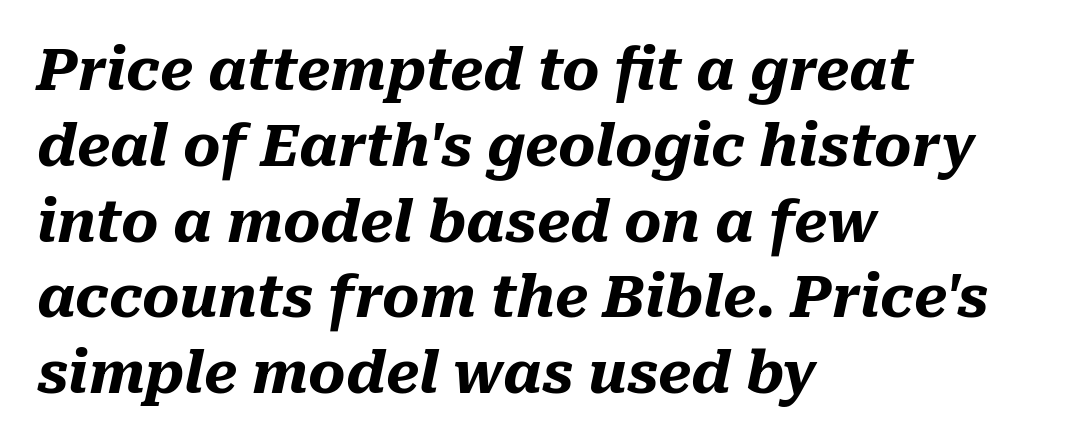
Q: Is the text bold? A: Yes.
Q: Is the text italic (slanted)? A: Yes, it leans right by about 10 degrees.
Q: Is the text underlined? A: No.
Q: How is the paragraph aligned? A: Left-aligned.
Q: Is the spacing between letters normal or unusually wide? A: Normal.
Q: Is the spacing between lines tight, normal or loose? A: Normal.
Q: Width (condensed, normal, or wide)? A: Normal.
Q: Stroke contrast? A: Medium.
Q: x-height? A: Medium.
Q: Monospaced? A: No.
